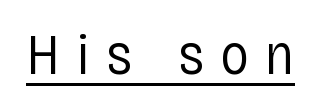
The image shows 57 px regular-weight, condensed sans-serif type, upright; set unusually wide letter spacing (+0.29 em), underlined; low stroke contrast and a large x-height.
